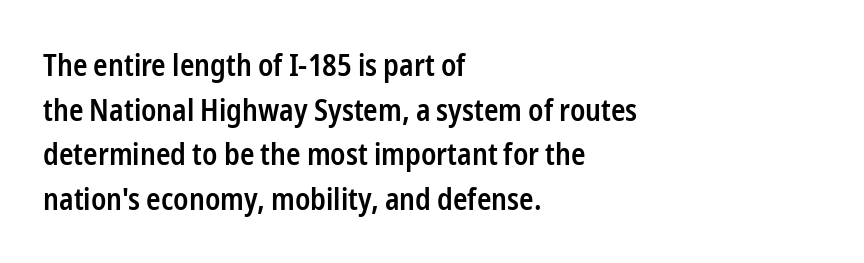
Unlike italic type, these characters show no tilt at all. The text block is weighted toward the left margin, trailing off unevenly rightward. Regular leading. Spacing verdict: proportional, widths tailored to each character. Check the space under the baseline: it is left empty.
